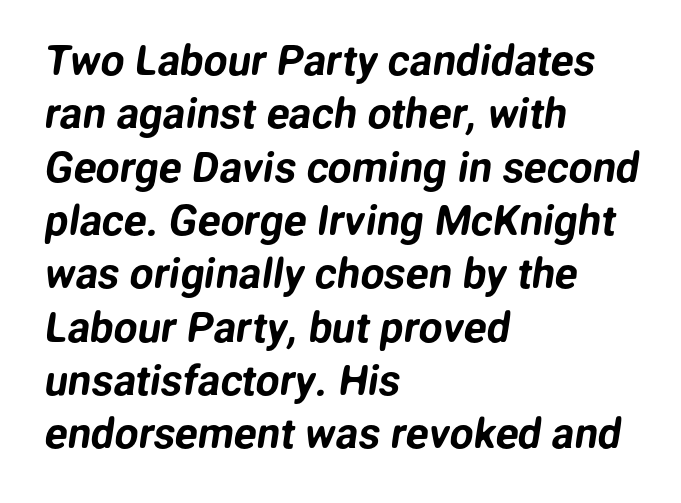
The image shows 42 px sans-serif type; set left-aligned, normal line spacing (1.27x), normal letter spacing, not underlined; low stroke contrast and a medium x-height.
